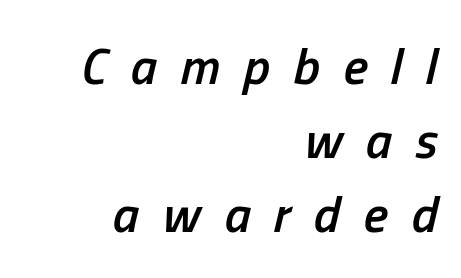
Q: Is the text bold? A: Semi-bold.
Q: Is the text italic (slanted)? A: Yes, it leans right by about 13 degrees.
Q: Is the text underlined? A: No.
Q: How is the paragraph aligned? A: Right-aligned.
Q: Is the spacing between letters normal or unusually wide? A: Unusually wide.
Q: Is the spacing between lines tight, normal or loose? A: Normal.
Q: Width (condensed, normal, or wide)? A: Condensed.
Q: Stroke contrast? A: Low.
Q: x-height? A: Medium.
Q: Monospaced? A: No.
